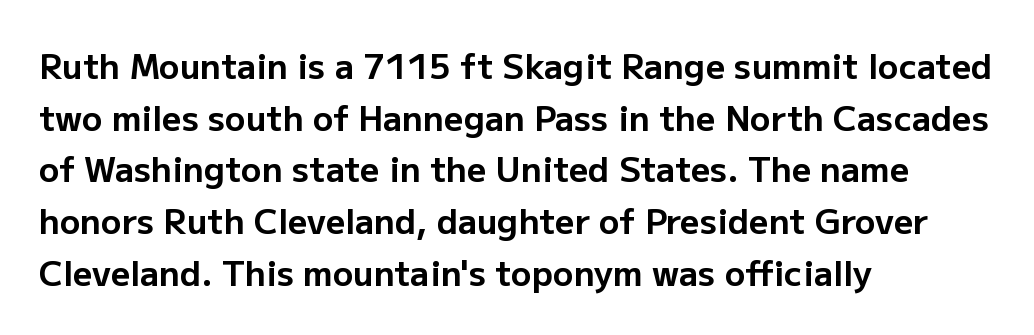
The image shows 34 px bold sans-serif type, upright; set left-aligned, normal line spacing (1.52x), normal letter spacing, not underlined; low stroke contrast and a medium x-height.
